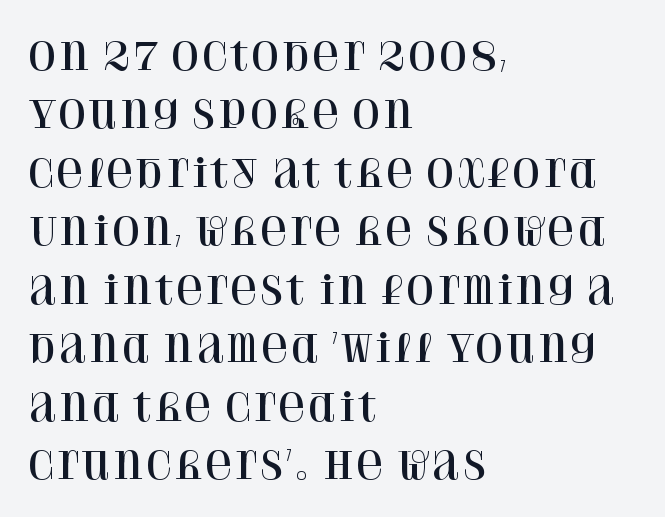
Q: Is the text italic (slanted)? A: No, it is upright.
Q: Is the typeface a serif or a sans-serif typeface? A: Serif.
Q: Is the text underlined? A: No.
Q: How is the paragraph aligned? A: Left-aligned.
Q: Is the spacing between letters normal or unusually wide? A: Normal.
Q: Is the spacing between lines tight, normal or loose? A: Normal.
Q: Width (condensed, normal, or wide)? A: Normal.
Q: Stroke contrast? A: High.
Q: x-height? A: Large.
Q: Monospaced? A: No.
